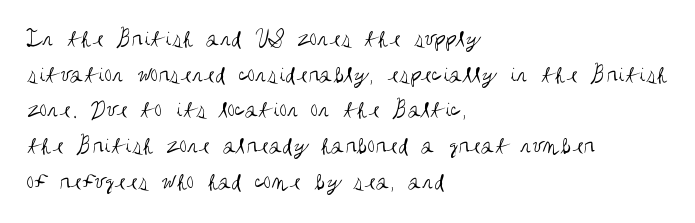
{"bold": "no", "underline": "no", "align": "left", "line_spacing": "normal", "line_spacing_ratio": 1.43, "letter_spacing": "normal", "letter_spacing_em": 0.0, "glyph_px": 25}
